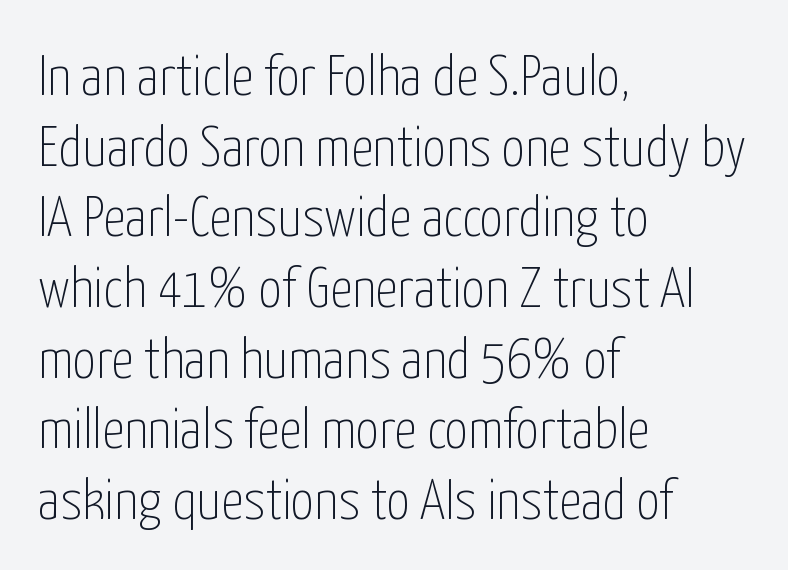
Proportional: the letters do not fall into vertical columns. The weight would be labelled regular, book, light, or lighter still. Is this a sans? Yes — the strokes have no serifs. Words float on clear page, feet unadorned. Left-aligned paragraph, ragged on the right.
